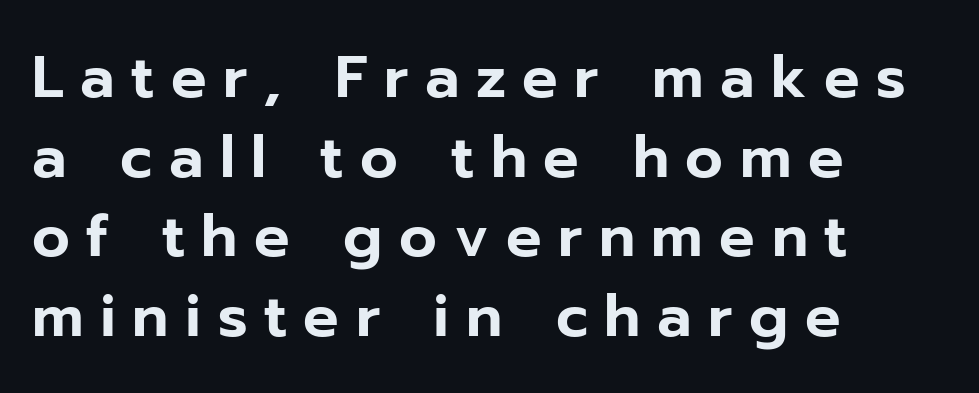
Q: Is the text italic (slanted)? A: No, it is upright.
Q: Is the typeface a serif or a sans-serif typeface? A: Sans-serif.
Q: Is the text underlined? A: No.
Q: How is the paragraph aligned? A: Left-aligned.
Q: Is the spacing between letters normal or unusually wide? A: Unusually wide.
Q: Is the spacing between lines tight, normal or loose? A: Normal.
Q: Width (condensed, normal, or wide)? A: Normal.
Q: Stroke contrast? A: Low.
Q: x-height? A: Medium.
Q: Monospaced? A: No.
